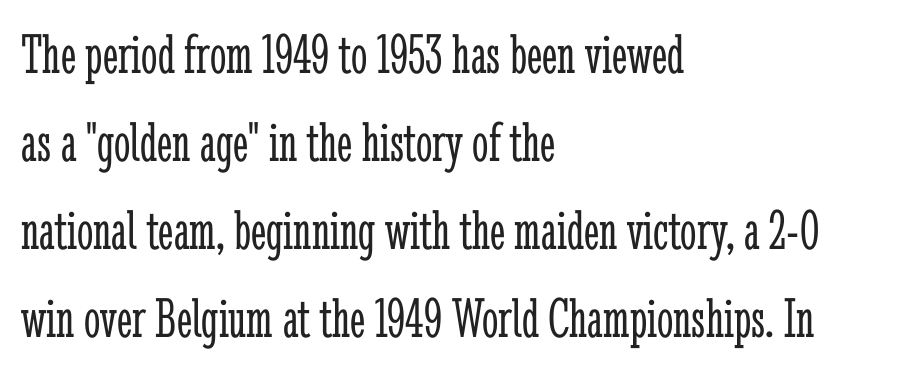
{"serif": "yes", "italic": "no", "bold": "no", "weight": "light", "width": "condensed", "stroke_contrast": "low", "x_height": "medium", "monospaced": "no", "underline": "no", "align": "left", "line_spacing": "normal", "line_spacing_ratio": 1.52, "letter_spacing": "normal", "letter_spacing_em": 0.0, "glyph_px": 58}
